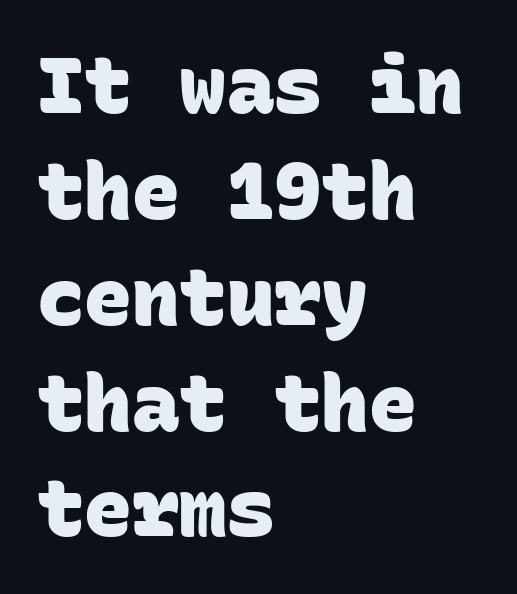
{"serif": "no", "bold": "yes", "weight": "heavy", "width": "normal", "stroke_contrast": "low", "x_height": "large", "monospaced": "yes", "underline": "no", "align": "left", "line_spacing": "normal", "line_spacing_ratio": 1.34, "letter_spacing": "normal", "letter_spacing_em": 0.0, "glyph_px": 79}
